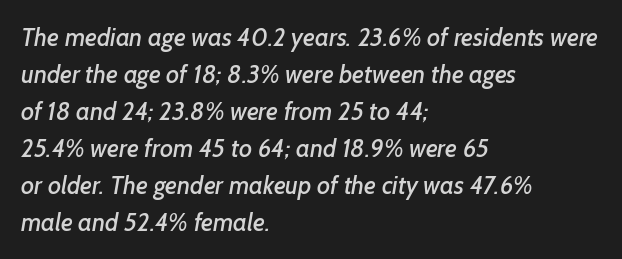
{"underline": "no", "align": "left", "line_spacing": "normal", "line_spacing_ratio": 1.48, "letter_spacing": "normal", "letter_spacing_em": 0.0, "glyph_px": 25}
